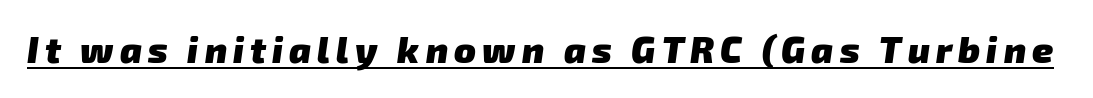
Has an underline been added? It has. Nothing sits at the stroke ends, so this counts as sans-serif. Students, this is bold: see how much ink each stroke carries. Each letter keeps its own natural width here, so spacing adapts to shape.
